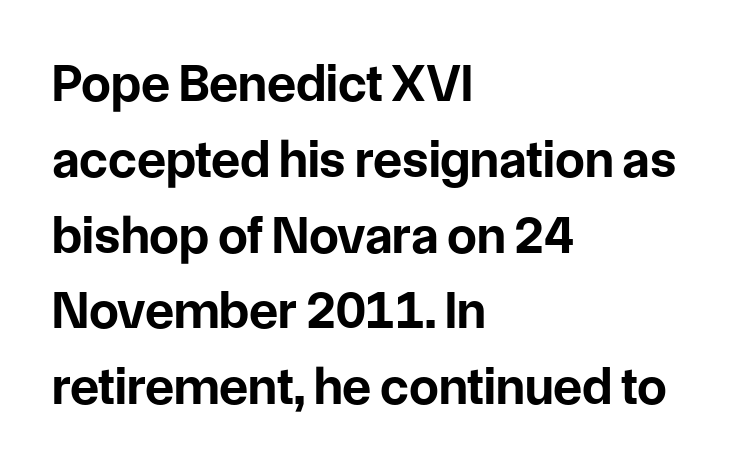
{"serif": "no", "italic": "no", "bold": "yes", "weight": "bold", "width": "normal", "stroke_contrast": "low", "x_height": "medium", "monospaced": "no", "underline": "no", "align": "left", "line_spacing": "normal", "line_spacing_ratio": 1.43, "letter_spacing": "normal", "letter_spacing_em": 0.0, "glyph_px": 53}
